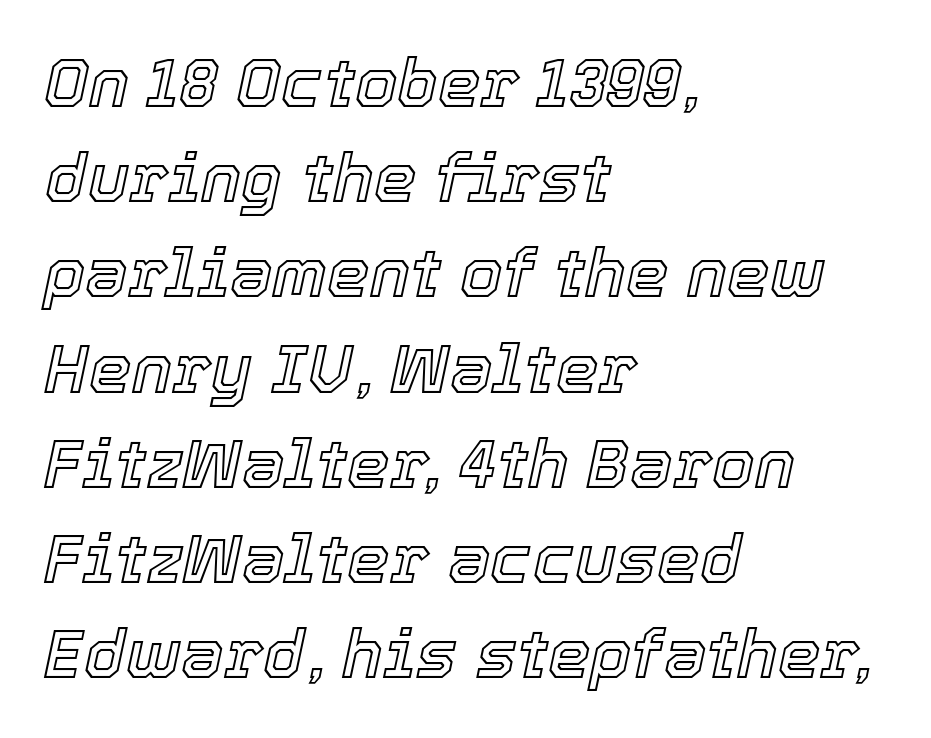
Typeset ragged right — the left edge is the straight one. Tracking value appears to be zero — textbook default spacing. You could not count columns in this text — the font is proportionally spaced. The passage shown is not underscored anywhere. Successive baselines arrive at the customary interval. Does the lettering tilt? It does — this is italic.
